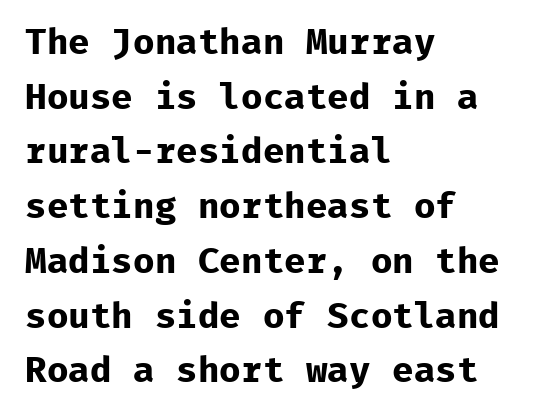
Q: Is the text bold? A: Yes.
Q: Is the text italic (slanted)? A: No, it is upright.
Q: Is the typeface a serif or a sans-serif typeface? A: Sans-serif.
Q: Is the text underlined? A: No.
Q: How is the paragraph aligned? A: Left-aligned.
Q: Is the spacing between letters normal or unusually wide? A: Normal.
Q: Is the spacing between lines tight, normal or loose? A: Normal.
Q: Width (condensed, normal, or wide)? A: Normal.
Q: Stroke contrast? A: Low.
Q: x-height? A: Medium.
Q: Monospaced? A: Yes.
